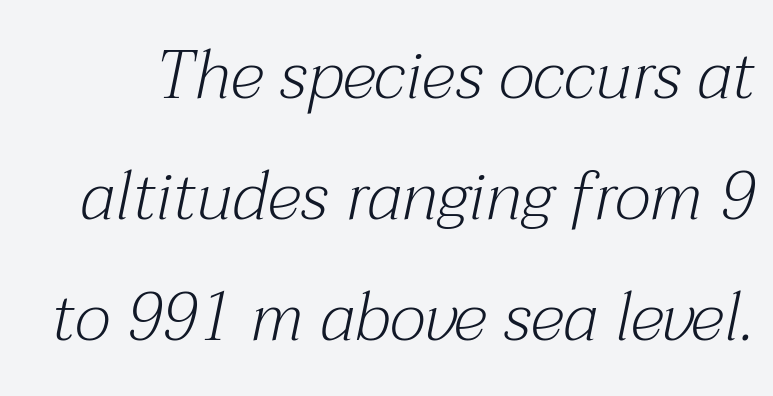
Varying glyph widths throughout — classic text-font behaviour. Is this a heavy cut? Hardly; it is regular or lighter. Letters rest on an invisible, unmarked baseline. Characters follow at the spacing the type designer built in. Tall strokes in this sample are angled rather than plumb. Look at the bottom of the vertical strokes: they flare into serifs here.
